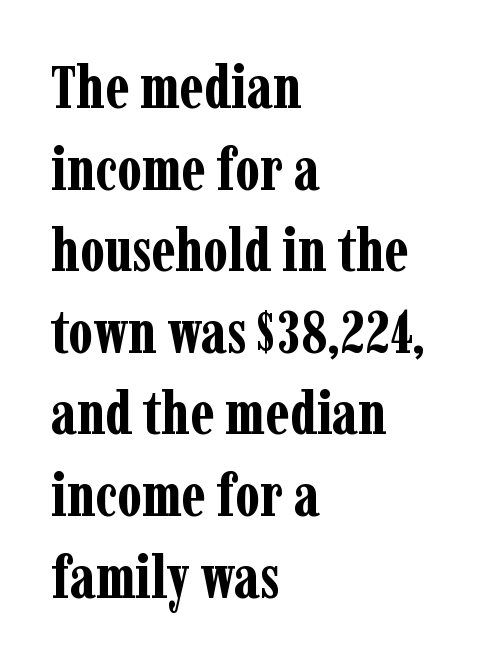
{"serif": "yes", "italic": "no", "bold": "yes", "weight": "bold", "width": "condensed", "stroke_contrast": "low", "x_height": "medium", "monospaced": "no", "underline": "no", "align": "left", "line_spacing": "normal", "line_spacing_ratio": 1.36, "letter_spacing": "normal", "letter_spacing_em": 0.0, "glyph_px": 60}
